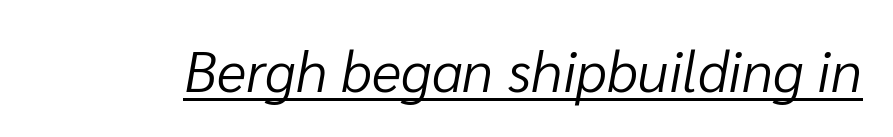
Q: Is the text bold? A: No.
Q: Is the text italic (slanted)? A: Yes, it leans right by about 10 degrees.
Q: Is the text underlined? A: Yes.
Q: Is the spacing between letters normal or unusually wide? A: Normal.
Q: Width (condensed, normal, or wide)? A: Normal.
Q: Stroke contrast? A: Low.
Q: x-height? A: Medium.
Q: Monospaced? A: No.
